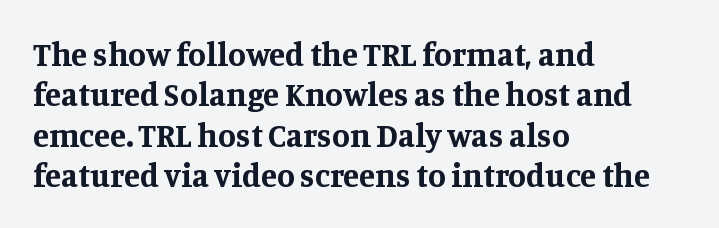
Q: Is the text bold? A: Yes.
Q: Is the text italic (slanted)? A: No, it is upright.
Q: Is the typeface a serif or a sans-serif typeface? A: Serif.
Q: Is the text underlined? A: No.
Q: How is the paragraph aligned? A: Left-aligned.
Q: Is the spacing between letters normal or unusually wide? A: Normal.
Q: Width (condensed, normal, or wide)? A: Normal.
Q: Stroke contrast? A: Medium.
Q: x-height? A: Large.
Q: Monospaced? A: No.
